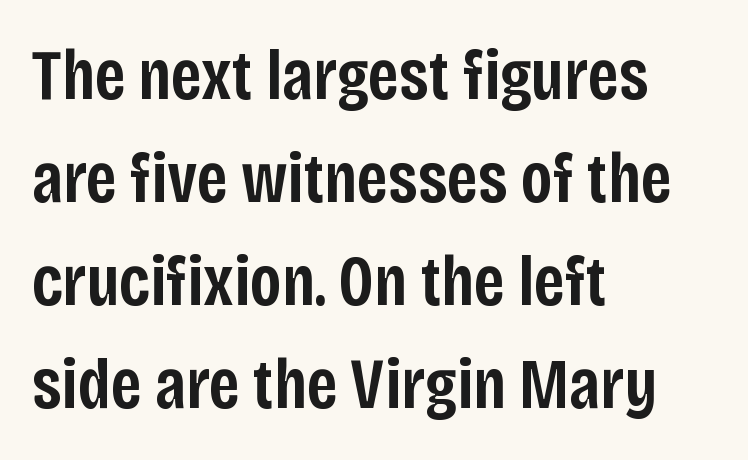
{"serif": "no", "italic": "no", "bold": "semi", "weight": "semibold", "width": "condensed", "stroke_contrast": "low", "x_height": "large", "monospaced": "no", "underline": "no", "align": "left", "line_spacing": "normal", "line_spacing_ratio": 1.43, "letter_spacing": "normal", "letter_spacing_em": 0.0, "glyph_px": 72}
